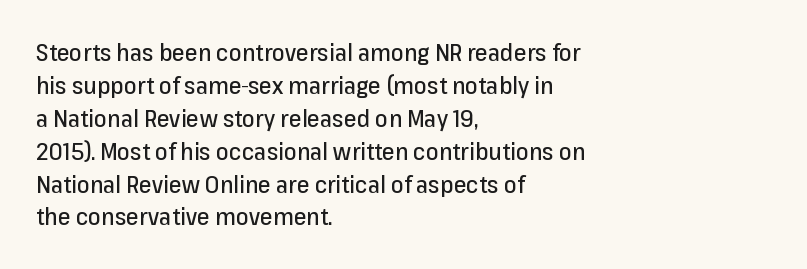
Plain, unruled lines of type. Letter spacing: default. Quick note: interline space is typical. Does the lettering tilt? It doesn't — this is upright. One-word summary of the alignment: left.
